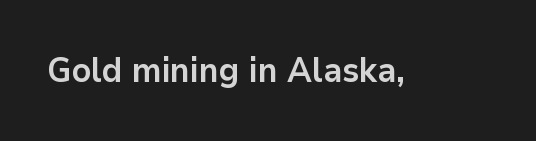
Q: Is the text bold? A: Yes.
Q: Is the text italic (slanted)? A: No, it is upright.
Q: Is the typeface a serif or a sans-serif typeface? A: Sans-serif.
Q: Is the text underlined? A: No.
Q: Is the spacing between letters normal or unusually wide? A: Normal.
Q: Width (condensed, normal, or wide)? A: Normal.
Q: Stroke contrast? A: Low.
Q: x-height? A: Medium.
Q: Monospaced? A: No.
